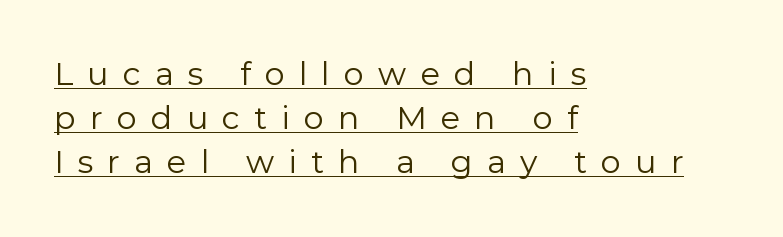
A typesetter would label this face a sans. The font sits on the lighter half of the weight spectrum, regular included. This block has exactly the height ordinary leading produces. Each line of the rendering has a horizontal stroke beneath the glyphs.
